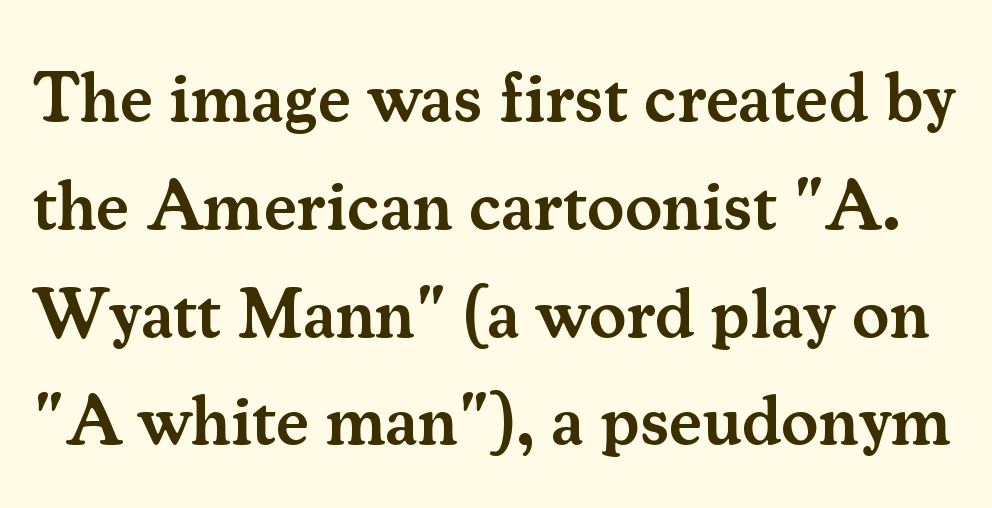
{"serif": "yes", "italic": "no", "bold": "semi", "weight": "semibold", "width": "normal", "stroke_contrast": "medium", "x_height": "small", "monospaced": "no", "underline": "no", "line_spacing": "normal", "line_spacing_ratio": 1.54, "letter_spacing": "normal", "letter_spacing_em": 0.0, "glyph_px": 70}
